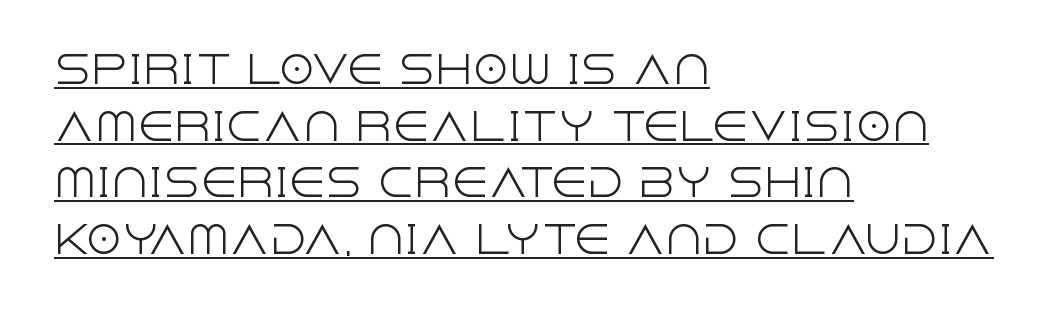
Q: Is the text bold? A: No.
Q: Is the text italic (slanted)? A: No, it is upright.
Q: Is the typeface a serif or a sans-serif typeface? A: Sans-serif.
Q: Is the text underlined? A: Yes.
Q: How is the paragraph aligned? A: Left-aligned.
Q: Is the spacing between letters normal or unusually wide? A: Normal.
Q: Is the spacing between lines tight, normal or loose? A: Normal.
Q: Width (condensed, normal, or wide)? A: Normal.
Q: x-height? A: Large.
Q: Monospaced? A: No.
